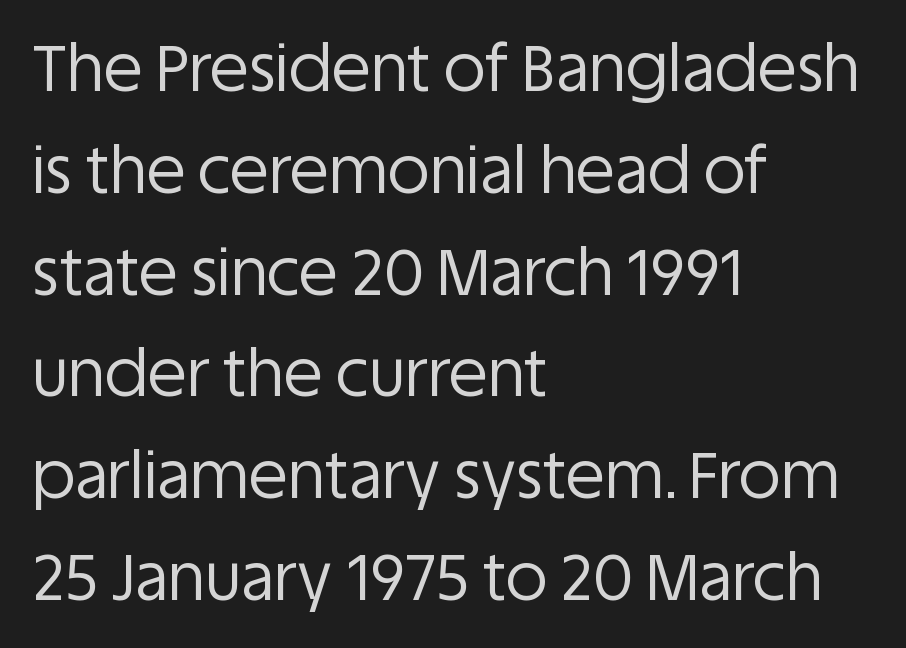
Q: Is the text bold? A: No.
Q: Is the text italic (slanted)? A: No, it is upright.
Q: Is the typeface a serif or a sans-serif typeface? A: Sans-serif.
Q: Is the text underlined? A: No.
Q: How is the paragraph aligned? A: Left-aligned.
Q: Is the spacing between letters normal or unusually wide? A: Normal.
Q: Is the spacing between lines tight, normal or loose? A: Normal.
Q: Width (condensed, normal, or wide)? A: Normal.
Q: Stroke contrast? A: Low.
Q: x-height? A: Large.
Q: Monospaced? A: No.
